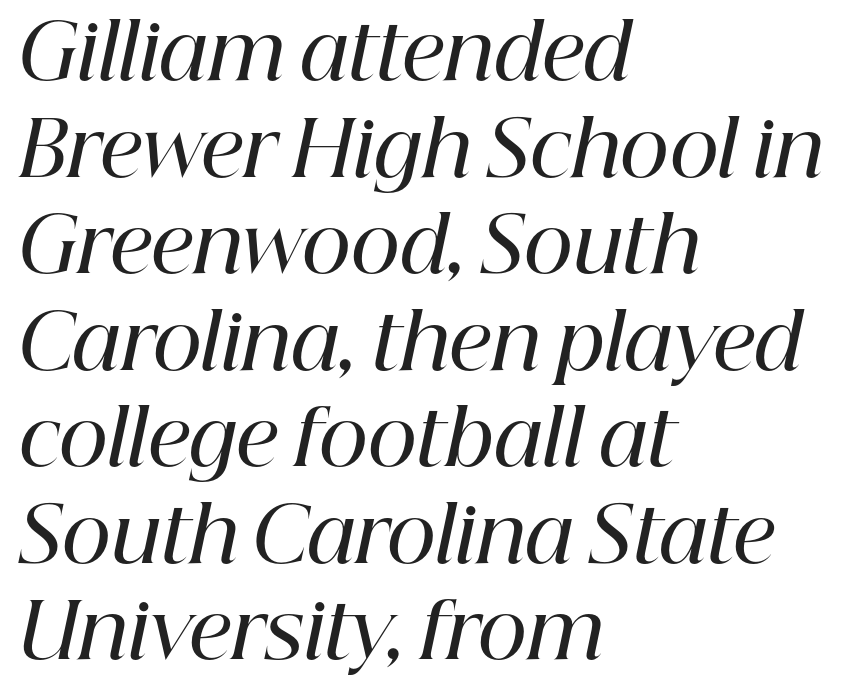
Line beginnings align vertically; line endings do not. The block of text has a typical density, with ordinary space between rows. Yep, those are serifs on the letters. The characters look somewhat weighty, a semibold short of true bold. The line texture is even and compact thanks to regular tracking. Slant detected: the letters are inclined.
